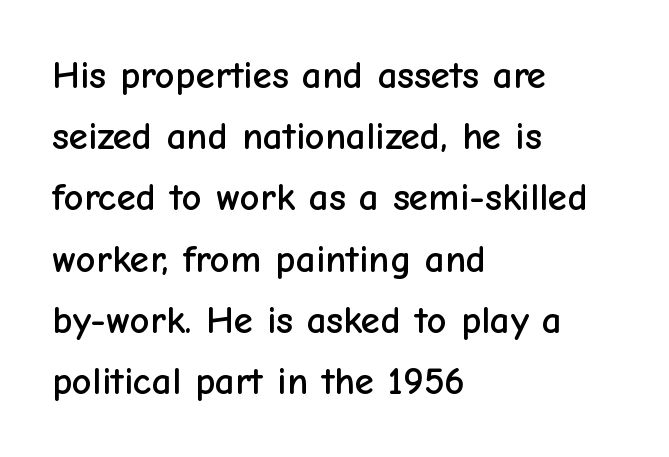
The tracking reads as untouched default to a designer's eye. Just letters on the line, the space beneath them empty. Each letter keeps its own natural width here, so spacing adapts to shape. The vertical gap from one line to the next is medium. Nothing sits at the stroke ends, so this counts as sans-serif.
